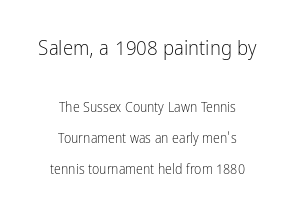
Q: Is the text bold? A: No.
Q: Is the text italic (slanted)? A: No, it is upright.
Q: Is the text underlined? A: No.
Q: How is the paragraph aligned? A: Centered.
Q: Is the spacing between letters normal or unusually wide? A: Normal.
Q: Is the spacing between lines tight, normal or loose? A: Loose.
Q: Which block of text is set in a larger size, the first (top) or the second (bottom)? A: The first (top) one.
